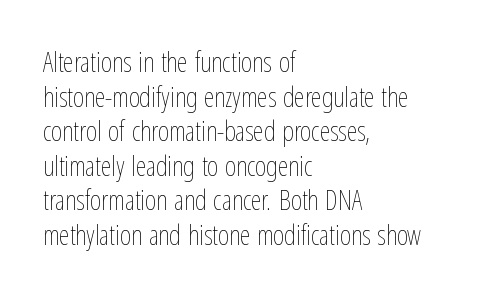
Q: Is the text bold? A: No.
Q: Is the text italic (slanted)? A: No, it is upright.
Q: Is the text underlined? A: No.
Q: How is the paragraph aligned? A: Left-aligned.
Q: Is the spacing between letters normal or unusually wide? A: Normal.
Q: Is the spacing between lines tight, normal or loose? A: Normal.
